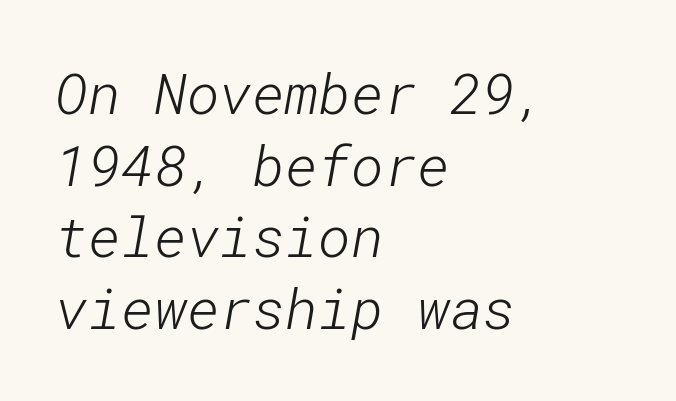
Q: Is the text bold? A: No.
Q: Is the typeface a serif or a sans-serif typeface? A: Sans-serif.
Q: Is the text underlined? A: No.
Q: How is the paragraph aligned? A: Left-aligned.
Q: Is the spacing between letters normal or unusually wide? A: Normal.
Q: Is the spacing between lines tight, normal or loose? A: Normal.
Q: Width (condensed, normal, or wide)? A: Normal.
Q: Stroke contrast? A: Low.
Q: x-height? A: Medium.
